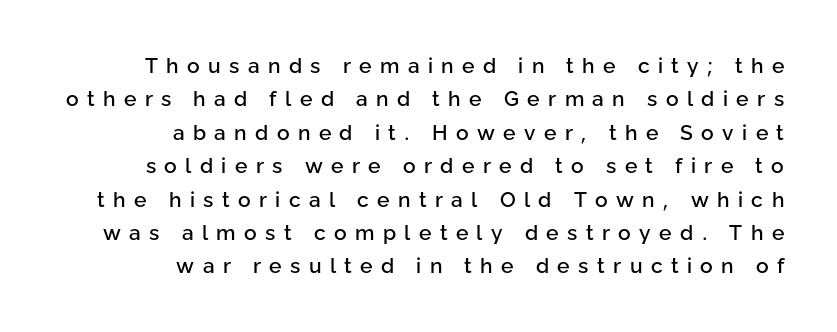
Q: Is the text italic (slanted)? A: No, it is upright.
Q: Is the text underlined? A: No.
Q: How is the paragraph aligned? A: Right-aligned.
Q: Is the spacing between letters normal or unusually wide? A: Unusually wide.
Q: Is the spacing between lines tight, normal or loose? A: Normal.
